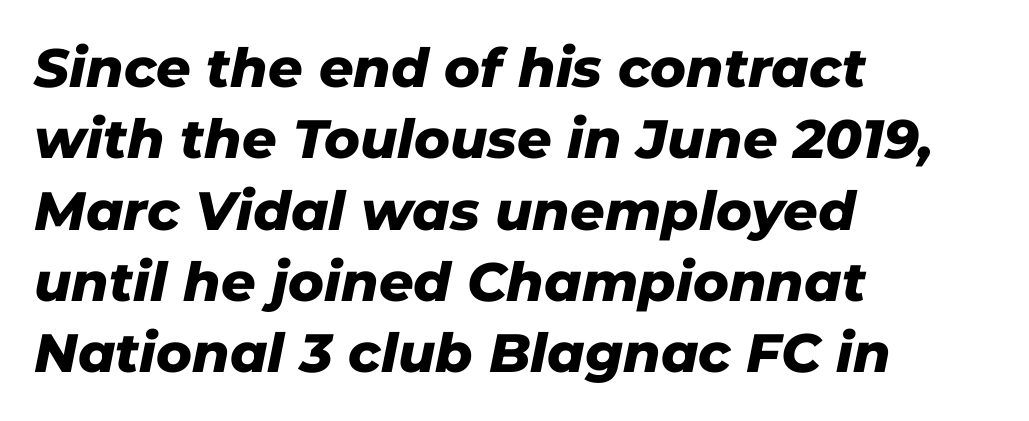
Q: Is the text bold? A: Yes.
Q: Is the text italic (slanted)? A: Yes, it leans right by about 11 degrees.
Q: Is the text underlined? A: No.
Q: How is the paragraph aligned? A: Left-aligned.
Q: Is the spacing between letters normal or unusually wide? A: Normal.
Q: Is the spacing between lines tight, normal or loose? A: Normal.
Q: Width (condensed, normal, or wide)? A: Normal.
Q: Stroke contrast? A: Low.
Q: x-height? A: Medium.
Q: Monospaced? A: No.
